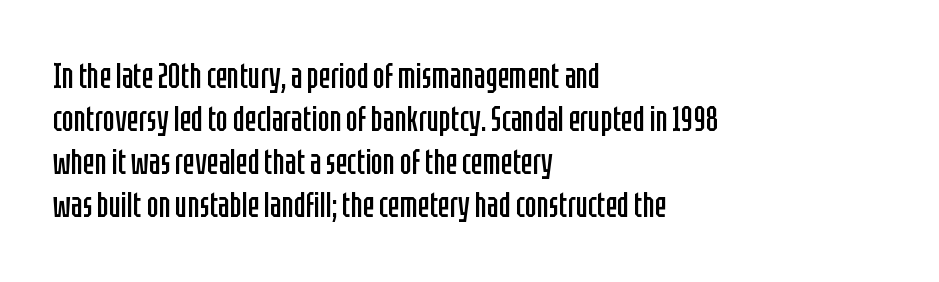
Q: Is the text bold? A: No.
Q: Is the text italic (slanted)? A: No, it is upright.
Q: Is the typeface a serif or a sans-serif typeface? A: Sans-serif.
Q: Is the text underlined? A: No.
Q: How is the paragraph aligned? A: Left-aligned.
Q: Is the spacing between letters normal or unusually wide? A: Normal.
Q: Width (condensed, normal, or wide)? A: Condensed.
Q: Stroke contrast? A: Low.
Q: x-height? A: Large.
Q: Monospaced? A: No.
